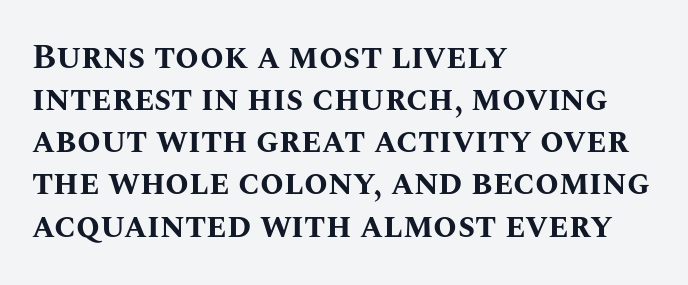
Q: Is the text bold? A: Yes.
Q: Is the text italic (slanted)? A: No, it is upright.
Q: Is the text underlined? A: No.
Q: How is the paragraph aligned? A: Left-aligned.
Q: Is the spacing between letters normal or unusually wide? A: Normal.
Q: Width (condensed, normal, or wide)? A: Normal.
Q: Stroke contrast? A: Medium.
Q: x-height? A: Large.
Q: Monospaced? A: No.
